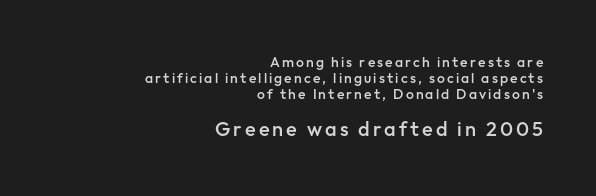
Q: Is the text bold? A: Semi-bold.
Q: Is the text italic (slanted)? A: No, it is upright.
Q: Is the text underlined? A: No.
Q: How is the paragraph aligned? A: Right-aligned.
Q: Is the spacing between lines tight, normal or loose? A: Tight.
Q: Which block of text is set in a larger size, the first (top) or the second (bottom)? A: The second (bottom) one.
